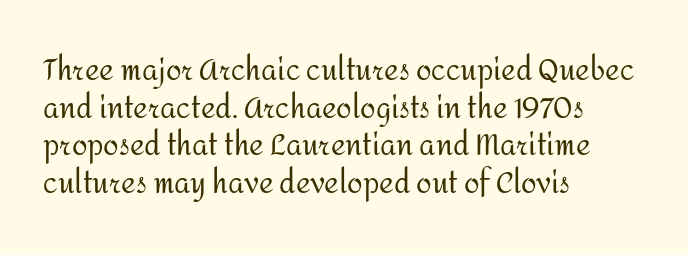
The image shows 28 px regular-weight sans-serif type, upright; set left-aligned, normal line spacing (1.34x), normal letter spacing, not underlined; medium stroke contrast and a medium x-height.
